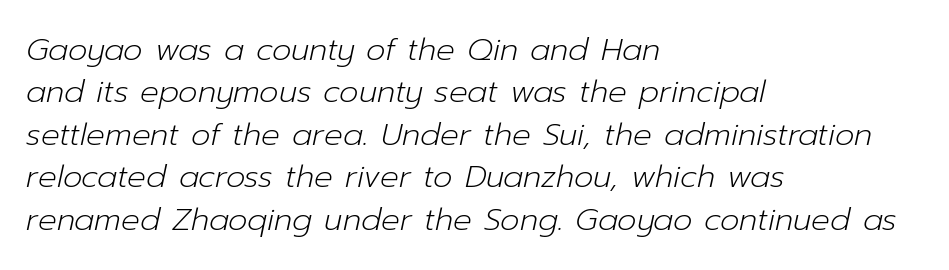
Yep, that's italic — everything's leaning. Underlining? Definitely not there. The cut favours lightness, reaching ordinary text weight at its darkest. Is this a fixed-width face? No — the glyphs have proportional, varying widths. This sample is left-justified, so line endings fall wherever the words run out.
